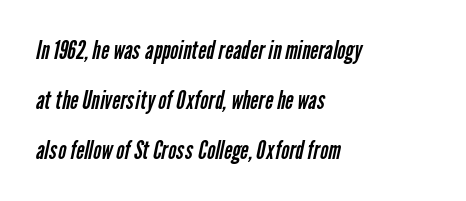
Students, observe: this is what heavily led, spacious text looks like. Bare-footed words on every line. Observe the ordinary spacing: letters are neighbours, not strangers. The letterforms sit at book weight or below. In CSS terms this would be text-align: left.
